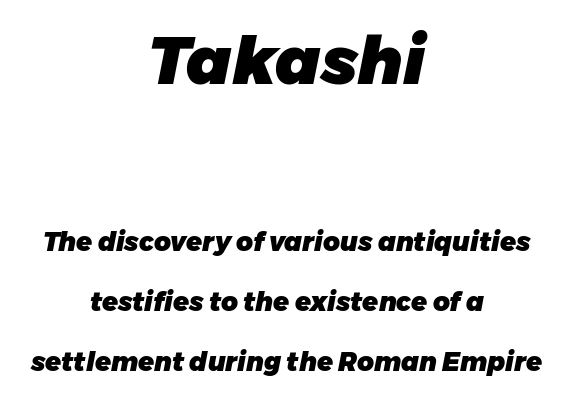
The image shows 66 px heavy type, italic (leaning right); set centered, loose line spacing (2.31x), normal letter spacing, not underlined; the first (top) block is 2.54x larger; low stroke contrast and a medium x-height.
